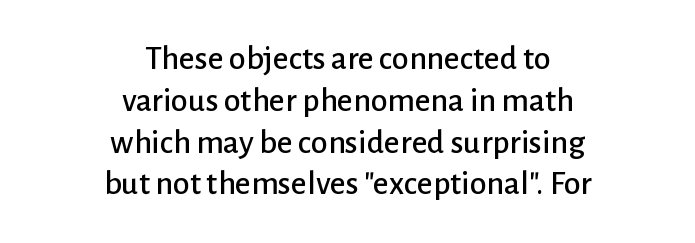
Q: Is the text italic (slanted)? A: No, it is upright.
Q: Is the typeface a serif or a sans-serif typeface? A: Sans-serif.
Q: Is the text underlined? A: No.
Q: How is the paragraph aligned? A: Centered.
Q: Is the spacing between letters normal or unusually wide? A: Normal.
Q: Width (condensed, normal, or wide)? A: Normal.
Q: Stroke contrast? A: Low.
Q: x-height? A: Medium.
Q: Monospaced? A: No.
